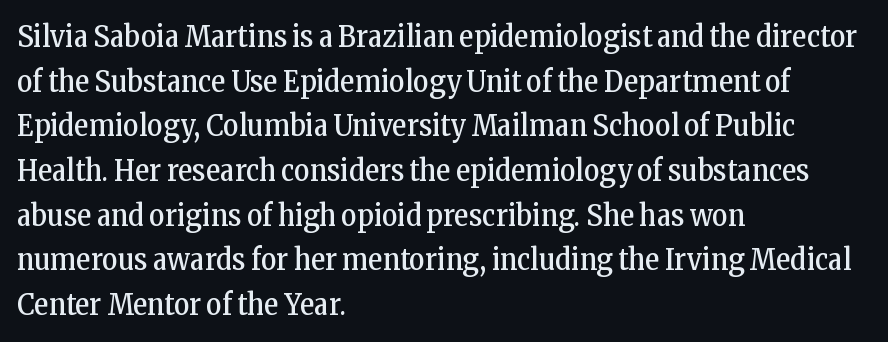
Q: Is the text bold? A: No.
Q: Is the text italic (slanted)? A: No, it is upright.
Q: Is the typeface a serif or a sans-serif typeface? A: Serif.
Q: Is the text underlined? A: No.
Q: How is the paragraph aligned? A: Left-aligned.
Q: Is the spacing between letters normal or unusually wide? A: Normal.
Q: Is the spacing between lines tight, normal or loose? A: Normal.
Q: Width (condensed, normal, or wide)? A: Condensed.
Q: Stroke contrast? A: Low.
Q: x-height? A: Medium.
Q: Monospaced? A: No.
